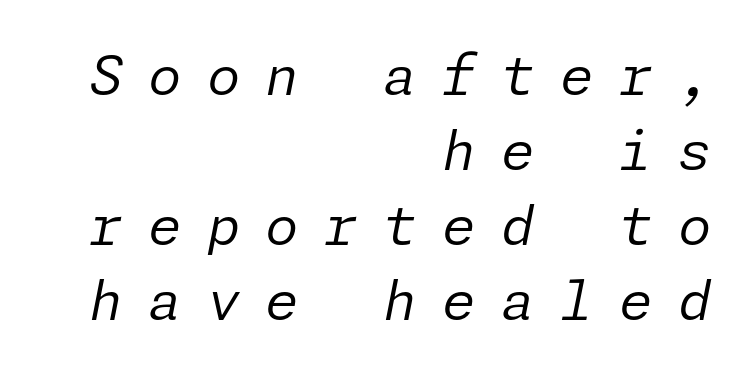
The font's italic variant was chosen for this text. There is plenty of visible air inserted between adjacent glyphs. Decoration check: the copy has no underline. Summary of weight: not heavy and not bold. Normally led — the rows are evenly, conventionally spaced. Alignment: flush right.
